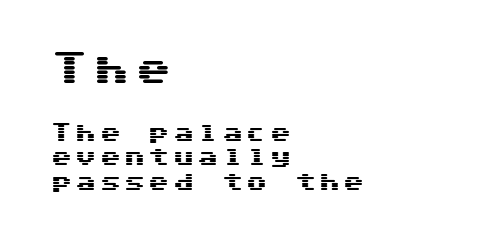
Q: Is the text italic (slanted)? A: No, it is upright.
Q: Is the typeface a serif or a sans-serif typeface? A: Sans-serif.
Q: Is the text underlined? A: No.
Q: How is the paragraph aligned? A: Left-aligned.
Q: Which block of text is set in a larger size, the first (top) or the second (bottom)? A: The first (top) one.
Q: Width (condensed, normal, or wide)? A: Wide.
Q: Stroke contrast? A: Medium.
Q: x-height? A: Medium.
Q: Monospaced? A: Yes.
